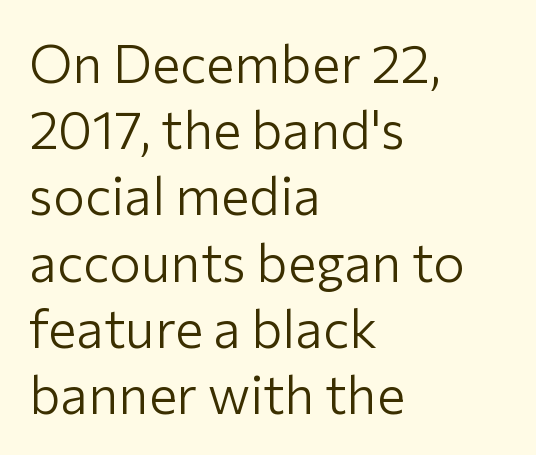
Unbolded letterforms with no extra heft. Designer's note — italics off, roman on. Honestly, there is no underline to notice here at all. If you drew a ruler down the left edge, every line would touch it.
